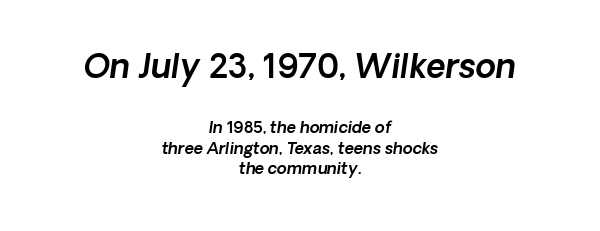
The image shows 33 px text type, italic (leaning right); set centered, normal line spacing (1.27x), normal letter spacing, not underlined; the first (top) block is 2.06x larger; a medium x-height.
